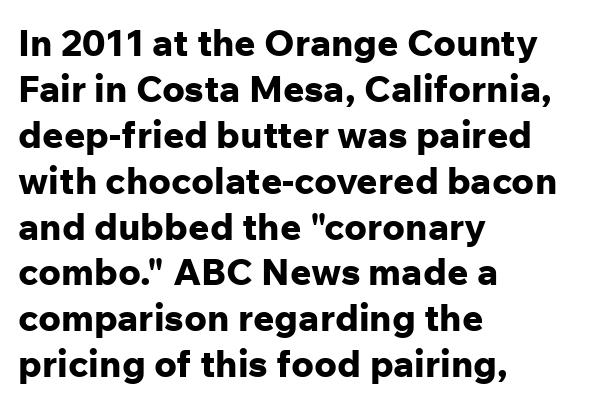
Q: Is the text bold? A: Yes.
Q: Is the text italic (slanted)? A: No, it is upright.
Q: Is the typeface a serif or a sans-serif typeface? A: Sans-serif.
Q: Is the text underlined? A: No.
Q: How is the paragraph aligned? A: Left-aligned.
Q: Is the spacing between letters normal or unusually wide? A: Normal.
Q: Width (condensed, normal, or wide)? A: Normal.
Q: Stroke contrast? A: Low.
Q: x-height? A: Medium.
Q: Monospaced? A: No.
